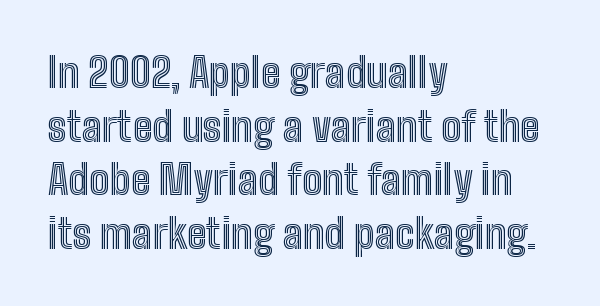
Q: Is the text italic (slanted)? A: No, it is upright.
Q: Is the text underlined? A: No.
Q: How is the paragraph aligned? A: Left-aligned.
Q: Is the spacing between letters normal or unusually wide? A: Normal.
Q: Is the spacing between lines tight, normal or loose? A: Normal.
Q: Width (condensed, normal, or wide)? A: Condensed.
Q: x-height? A: Medium.
Q: Monospaced? A: No.
